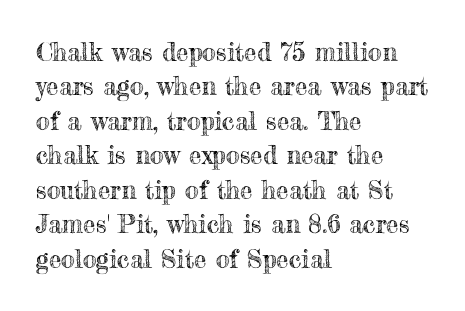
{"italic": "no", "underline": "no", "align": "left", "line_spacing": "normal", "line_spacing_ratio": 1.38, "letter_spacing": "normal", "letter_spacing_em": 0.0, "glyph_px": 25}
